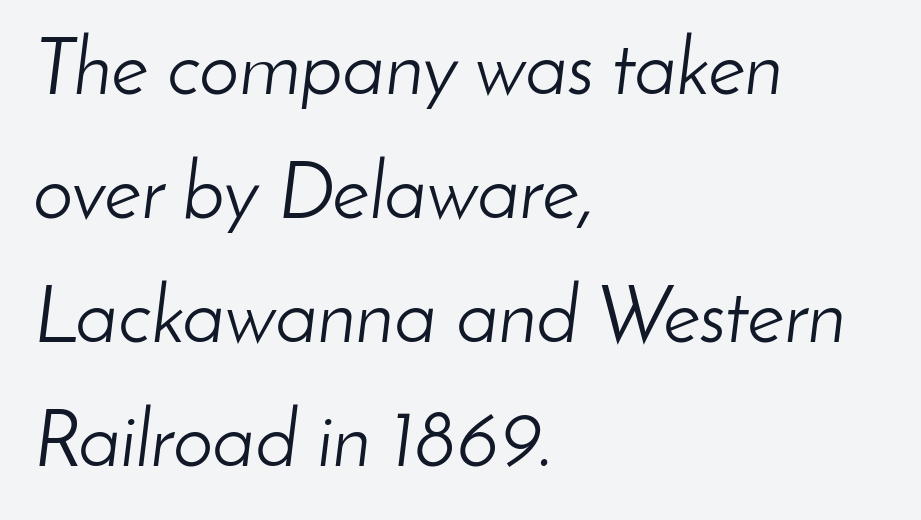
The image shows 80 px light type, italic (leaning right); set left-aligned, normal line spacing (1.55x), normal letter spacing, not underlined; low stroke contrast and a small x-height.
